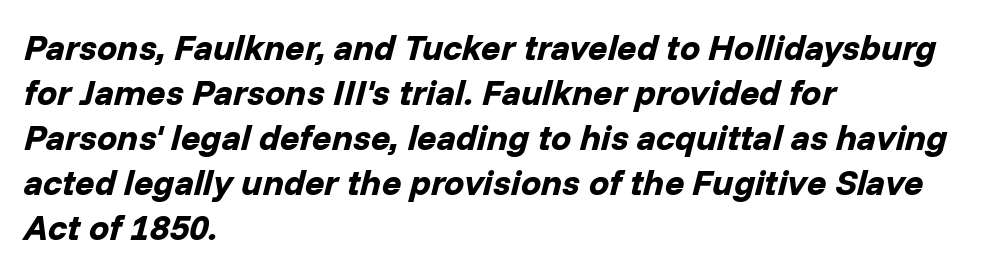
The letters are slanted; this is an italic face. The strokes are fattened all the way to bold. The rag falls on the right side of this text block. The tracking reads as untouched default to a designer's eye. Here the designer chose a conventional face with non-uniform glyph widths.
